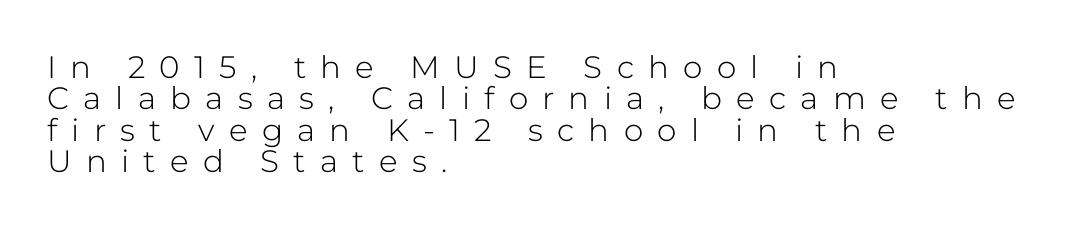
The line-height multiplier appears low, near solid setting. The font is comparable to plain body text, perhaps lighter. Notice how the passage keeps a crisp vertical edge on the left only. Just letters on the line, the space beneath them empty. The passage shown is typeset with a sans-serif family.
